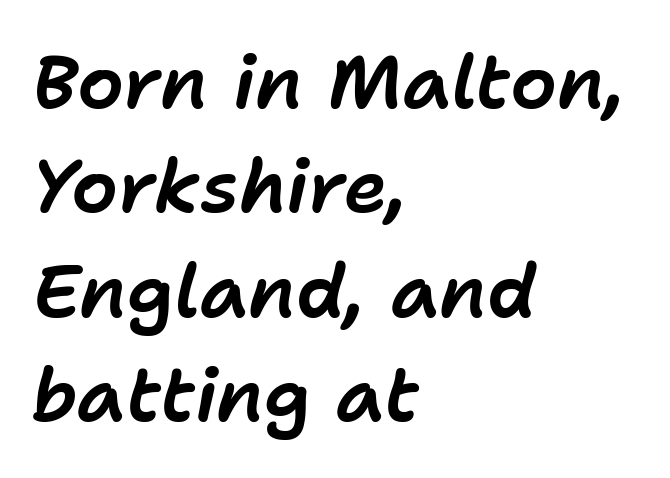
Q: Is the text italic (slanted)? A: Yes, it leans right by about 11 degrees.
Q: Is the text underlined? A: No.
Q: How is the paragraph aligned? A: Left-aligned.
Q: Is the spacing between letters normal or unusually wide? A: Normal.
Q: Is the spacing between lines tight, normal or loose? A: Normal.
Q: Width (condensed, normal, or wide)? A: Normal.
Q: Stroke contrast? A: Low.
Q: x-height? A: Medium.
Q: Monospaced? A: No.
